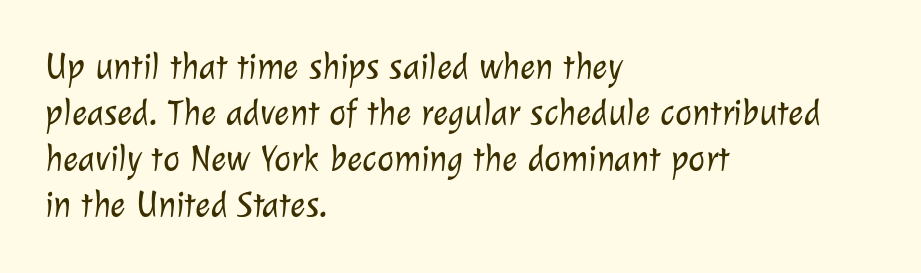
Reading down the column, the eye jumps a familiar distance to each next line. Alignment: flush left. Plain, unruled lines of type. Note the varied advance widths — an 'i' is clearly narrower than an 'm'.
